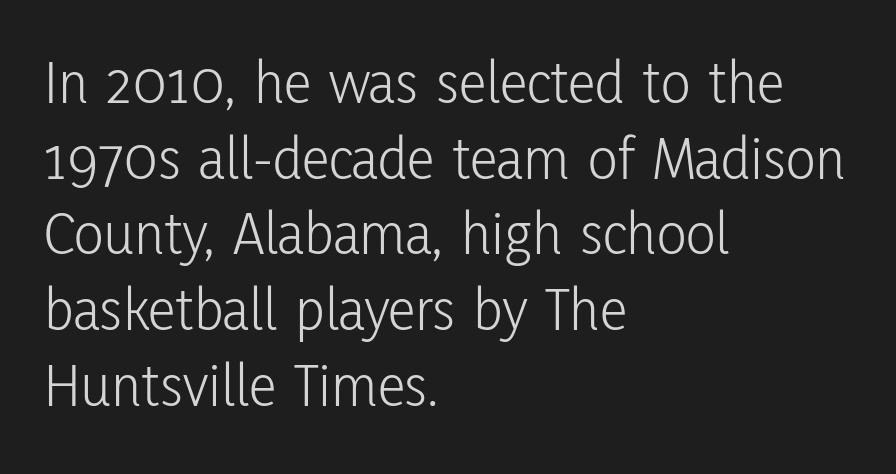
The image shows 62 px light, condensed sans-serif type, upright; set left-aligned, line spacing 1.22x, normal letter spacing, not underlined; low stroke contrast and a medium x-height.
